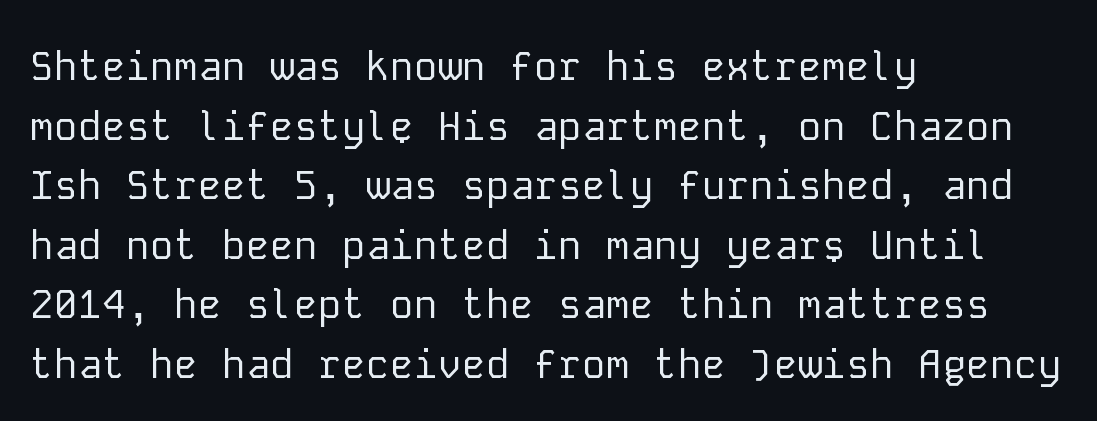
{"serif": "no", "italic": "no", "bold": "no", "weight": "regular", "width": "normal", "stroke_contrast": "low", "x_height": "medium", "monospaced": "yes", "underline": "no", "align": "left", "line_spacing": "normal", "line_spacing_ratio": 1.49, "letter_spacing": "normal", "letter_spacing_em": 0.0, "glyph_px": 40}
